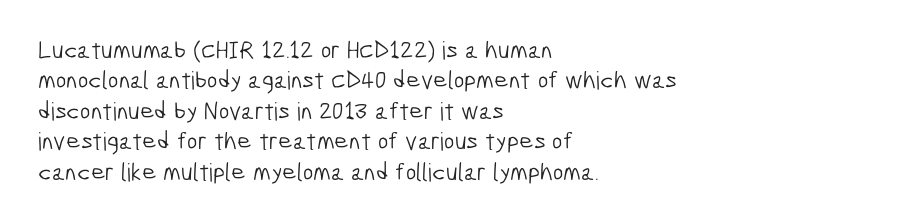
The image shows 25 px text type; set left-aligned, line spacing 1.22x, normal letter spacing, not underlined.
